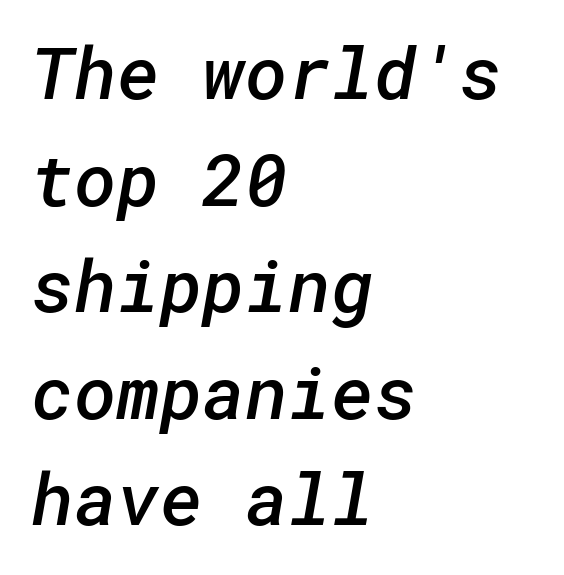
{"serif": "no", "bold": "semi", "weight": "semibold", "width": "normal", "stroke_contrast": "low", "x_height": "medium", "underline": "no", "align": "left", "line_spacing": "normal", "line_spacing_ratio": 1.46, "letter_spacing": "normal", "letter_spacing_em": 0.0, "glyph_px": 73}
